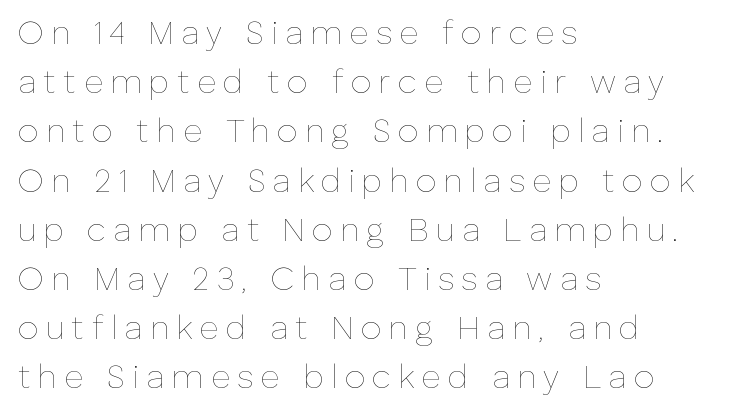
The image shows 33 px thin type, upright; set left-aligned, normal line spacing (1.49x), unusually wide letter spacing (+0.22 em), not underlined; low stroke contrast and a medium x-height.
